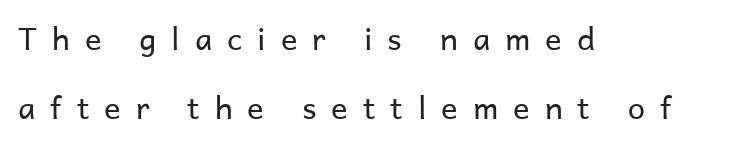
Q: Is the text bold? A: No.
Q: Is the text italic (slanted)? A: No, it is upright.
Q: Is the typeface a serif or a sans-serif typeface? A: Sans-serif.
Q: Is the text underlined? A: No.
Q: How is the paragraph aligned? A: Left-aligned.
Q: Is the spacing between letters normal or unusually wide? A: Unusually wide.
Q: Is the spacing between lines tight, normal or loose? A: Loose.
Q: Width (condensed, normal, or wide)? A: Normal.
Q: Stroke contrast? A: Low.
Q: x-height? A: Medium.
Q: Monospaced? A: No.
